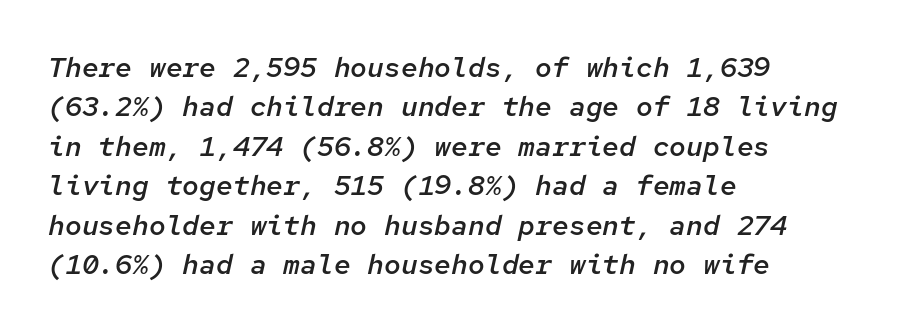
Q: Is the text bold? A: Semi-bold.
Q: Is the text italic (slanted)? A: Yes, it leans right by about 12 degrees.
Q: Is the text underlined? A: No.
Q: How is the paragraph aligned? A: Left-aligned.
Q: Is the spacing between letters normal or unusually wide? A: Normal.
Q: Is the spacing between lines tight, normal or loose? A: Normal.
Q: Width (condensed, normal, or wide)? A: Normal.
Q: Stroke contrast? A: Low.
Q: x-height? A: Medium.
Q: Monospaced? A: Yes.
